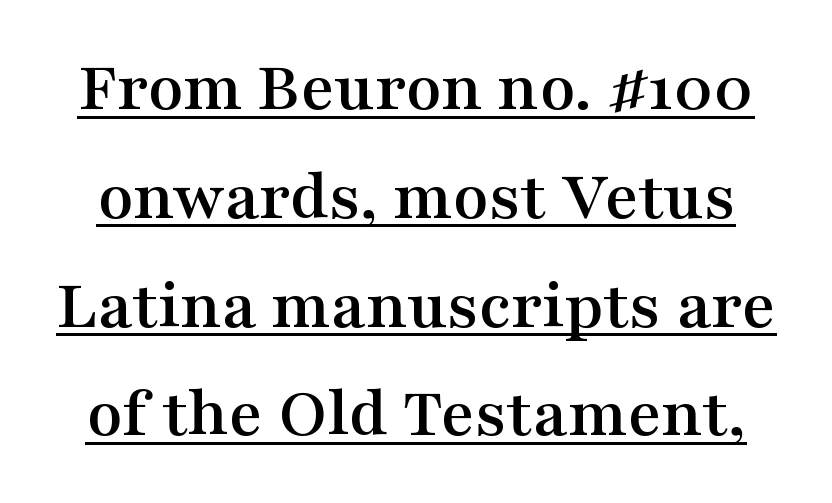
Q: Is the text italic (slanted)? A: No, it is upright.
Q: Is the typeface a serif or a sans-serif typeface? A: Serif.
Q: Is the text underlined? A: Yes.
Q: Is the spacing between letters normal or unusually wide? A: Normal.
Q: Is the spacing between lines tight, normal or loose? A: Normal.
Q: Width (condensed, normal, or wide)? A: Wide.
Q: Stroke contrast? A: Medium.
Q: x-height? A: Medium.
Q: Monospaced? A: No.
